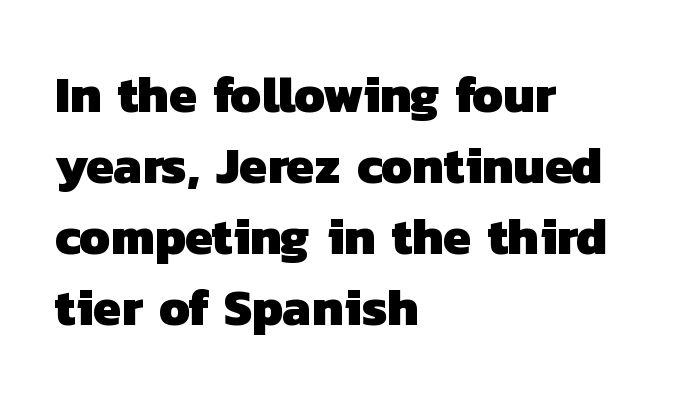
Here the designer chose a conventional face with non-uniform glyph widths. Which margin do the lines hug? The left one — the right edge is uneven. Compared with typical paragraphs, the rows here are spaced about the same. No word sits above an underline. Emphasis by weight is at full strength: bold. Classification — sans serif.
